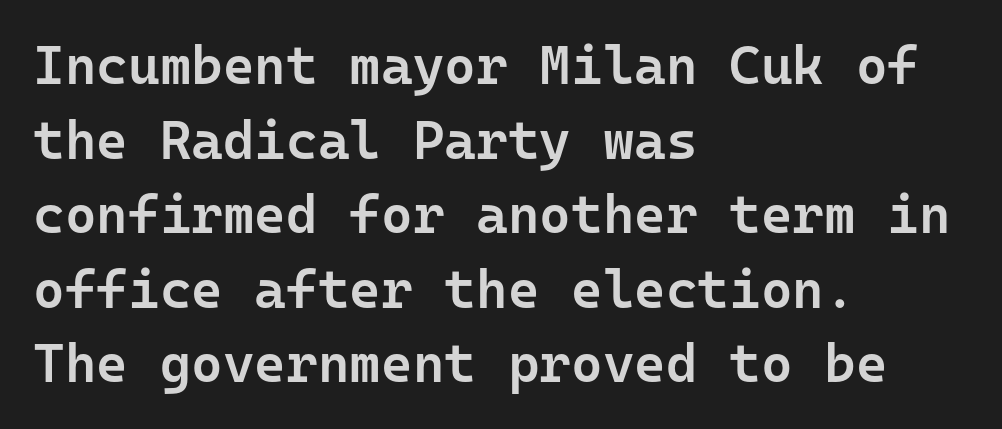
The image shows 54 px semibold sans-serif type, upright, monospaced; set left-aligned, normal line spacing (1.38x), normal letter spacing, not underlined; low stroke contrast and a medium x-height.
